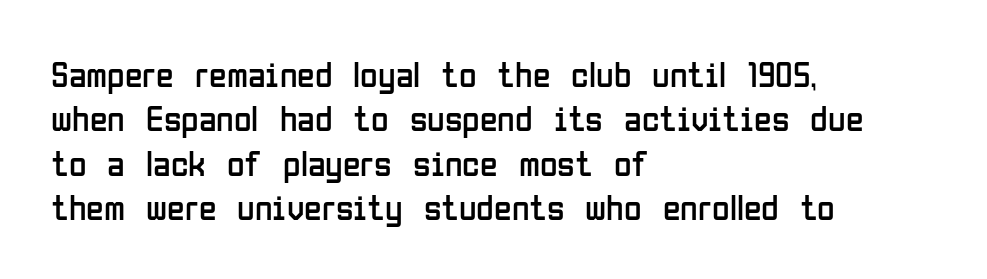
Think standard paragraph weight, or any step lighter than that. Spacing between characters is what you'd get straight out of the box. This sample uses an upright cut, with every glyph sitting square on the baseline. To sum up the face: it is a sans, with no serifs. The passage shown is typed in a proportional face where columns would drift.
